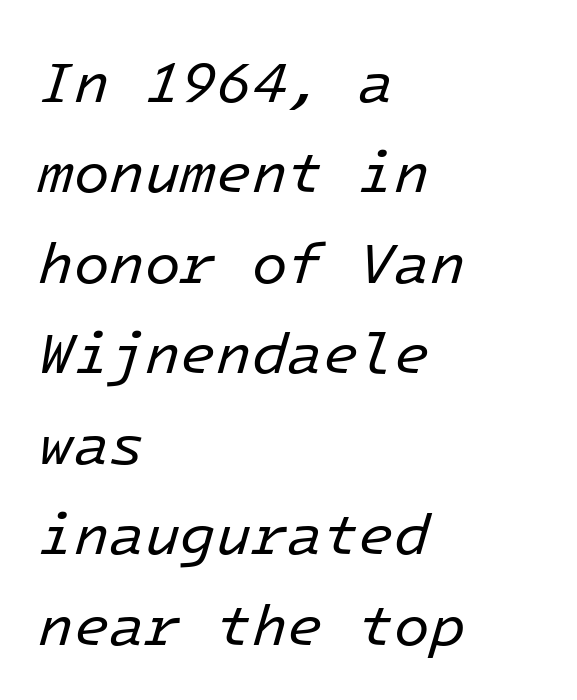
Q: Is the text bold? A: No.
Q: Is the text italic (slanted)? A: Yes, it leans right by about 16 degrees.
Q: Is the text underlined? A: No.
Q: How is the paragraph aligned? A: Left-aligned.
Q: Is the spacing between letters normal or unusually wide? A: Normal.
Q: Is the spacing between lines tight, normal or loose? A: Normal.
Q: Width (condensed, normal, or wide)? A: Normal.
Q: Stroke contrast? A: Low.
Q: x-height? A: Medium.
Q: Monospaced? A: Yes.
